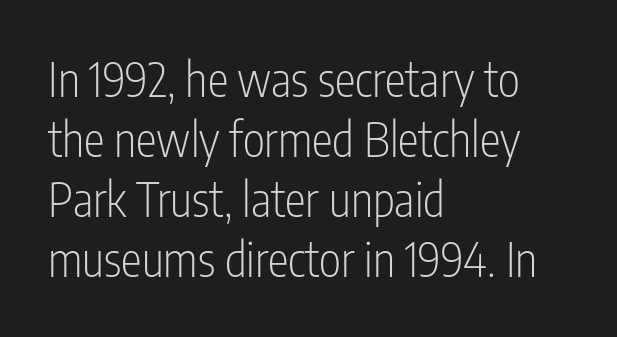
{"serif": "no", "italic": "no", "bold": "no", "weight": "light", "width": "condensed", "stroke_contrast": "low", "x_height": "medium", "monospaced": "no", "underline": "no", "align": "left", "line_spacing": "normal", "line_spacing_ratio": 1.28, "letter_spacing": "normal", "letter_spacing_em": 0.0, "glyph_px": 47}
